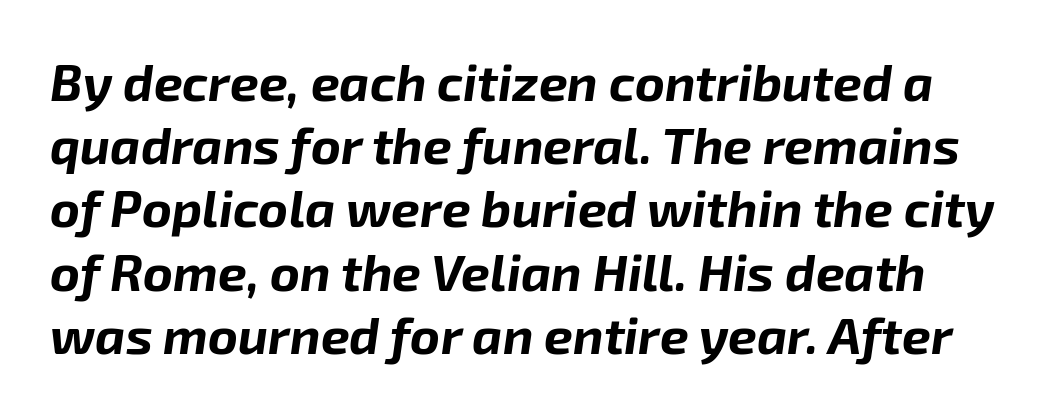
The image shows 51 px bold type, italic (leaning right); set line spacing 1.24x, normal letter spacing, not underlined; low stroke contrast and a medium x-height.
